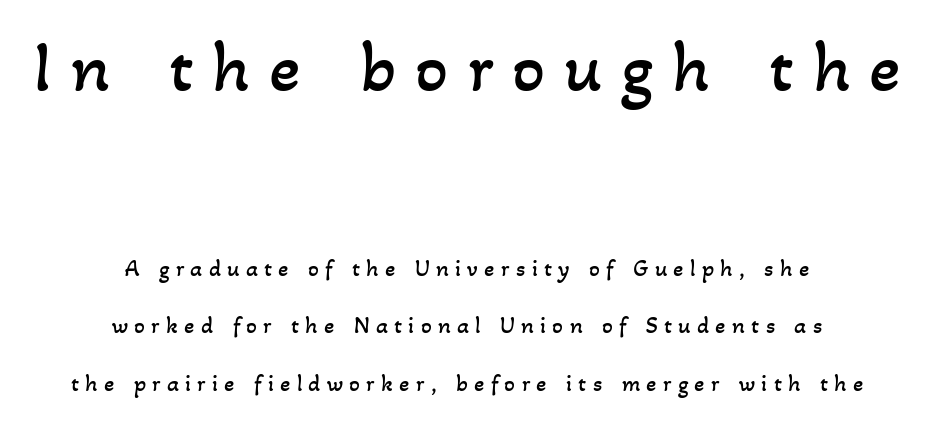
Q: Is the text bold? A: No.
Q: Is the text underlined? A: No.
Q: How is the paragraph aligned? A: Centered.
Q: Is the spacing between letters normal or unusually wide? A: Unusually wide.
Q: Is the spacing between lines tight, normal or loose? A: Loose.
Q: Which block of text is set in a larger size, the first (top) or the second (bottom)? A: The first (top) one.
Q: Width (condensed, normal, or wide)? A: Normal.
Q: Stroke contrast? A: Low.
Q: x-height? A: Small.
Q: Monospaced? A: No.
